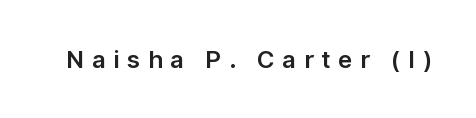
Q: Is the text italic (slanted)? A: No, it is upright.
Q: Is the text underlined? A: No.
Q: Is the spacing between letters normal or unusually wide? A: Unusually wide.
